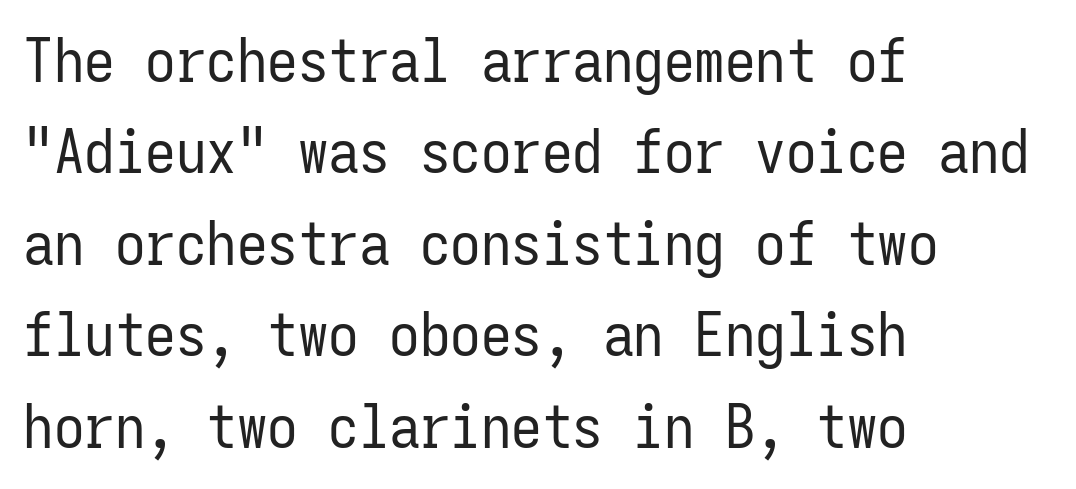
Q: Is the text bold? A: No.
Q: Is the text italic (slanted)? A: No, it is upright.
Q: Is the typeface a serif or a sans-serif typeface? A: Sans-serif.
Q: Is the text underlined? A: No.
Q: How is the paragraph aligned? A: Left-aligned.
Q: Is the spacing between letters normal or unusually wide? A: Normal.
Q: Is the spacing between lines tight, normal or loose? A: Normal.
Q: Width (condensed, normal, or wide)? A: Condensed.
Q: Stroke contrast? A: Low.
Q: x-height? A: Medium.
Q: Monospaced? A: Yes.
